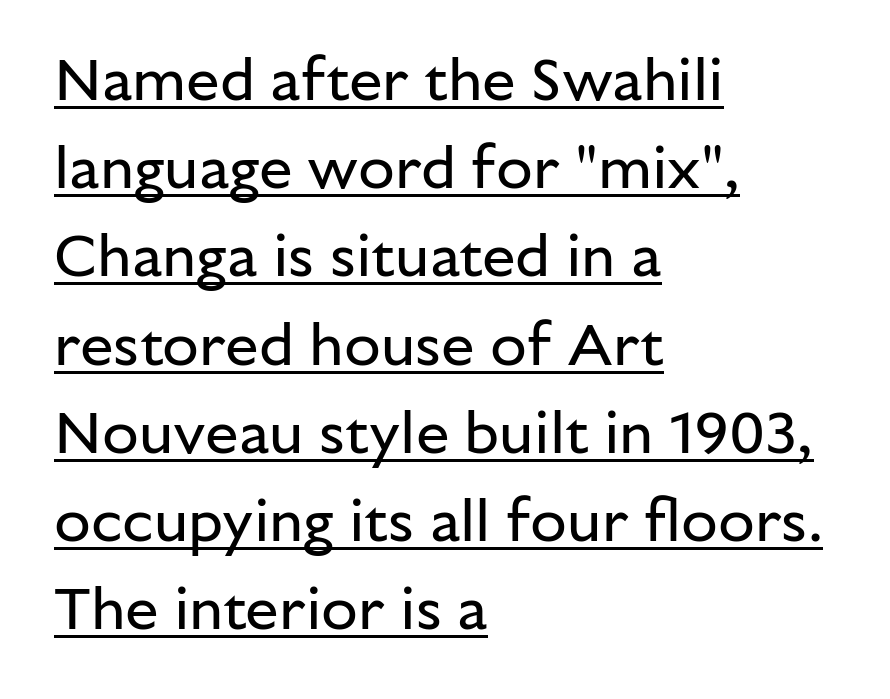
Weight: not bold — regular or lighter. The lettering holds an erect, upright posture throughout. Glyph-to-glyph distance matches everyday printed text. Compared with typical paragraphs, the rows here are spaced about the same. The characters display no serif detailing; their extremities are plain. Each letter keeps its own natural width here, so spacing adapts to shape.
